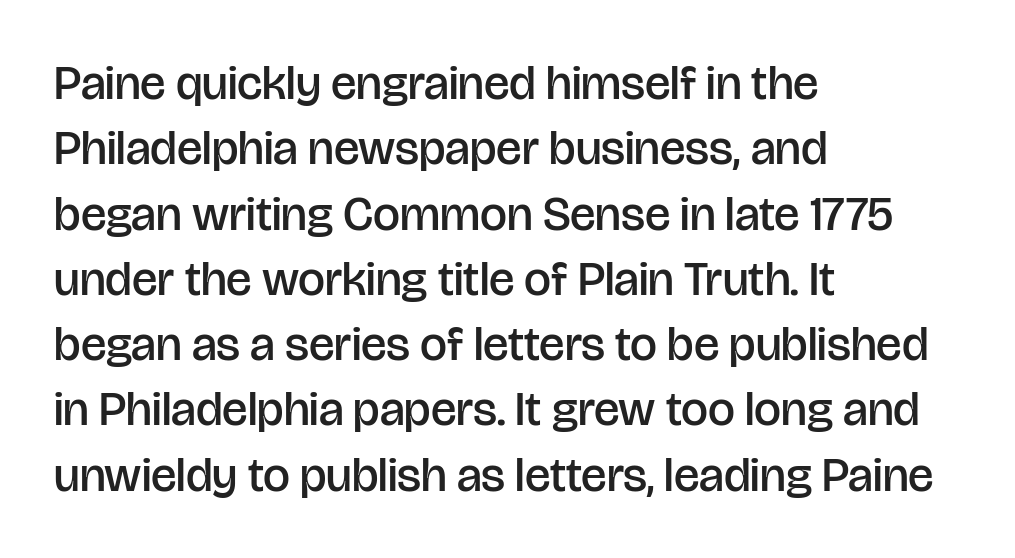
{"serif": "no", "italic": "no", "bold": "semi", "weight": "semibold", "width": "normal", "stroke_contrast": "low", "x_height": "large", "monospaced": "no", "underline": "no", "align": "left", "line_spacing": "normal", "line_spacing_ratio": 1.36, "letter_spacing": "normal", "letter_spacing_em": 0.0, "glyph_px": 48}
